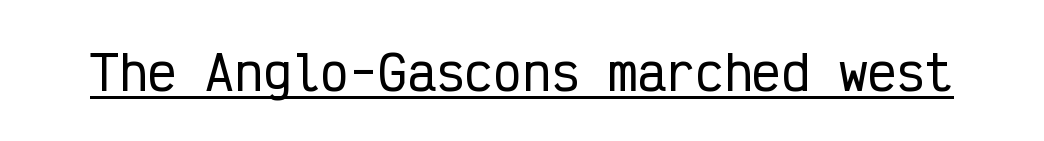
Serif or sans? Sans — the stroke terminals are bare. The lettering holds an erect, upright posture throughout. Beneath each row of characters lies a ruled line. Each letter, wide or thin by design, is forced into the same width here.
